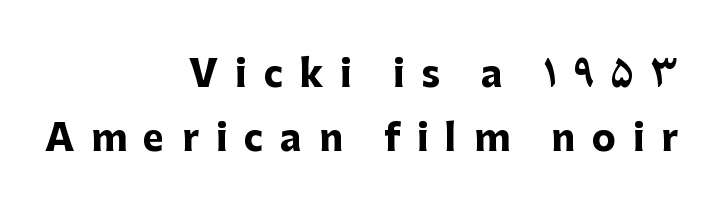
The image shows 36 px heavy sans-serif type, upright; set right-aligned, line spacing 1.77x, unusually wide letter spacing (+0.47 em), not underlined; low stroke contrast and a medium x-height.
